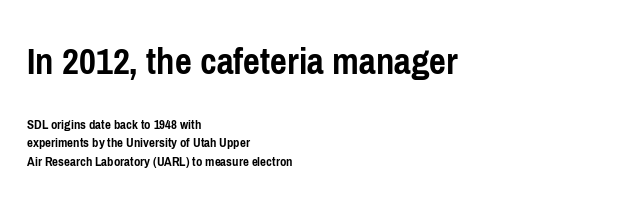
{"serif": "no", "italic": "no", "bold": "yes", "weight": "semibold", "width": "condensed", "stroke_contrast": "low", "x_height": "medium", "monospaced": "no", "underline": "no", "align": "left", "line_spacing": "normal", "line_spacing_ratio": 1.32, "letter_spacing": "normal", "letter_spacing_em": 0.0, "larger_block": "first", "size_ratio": 2.86, "glyph_px": 40}
